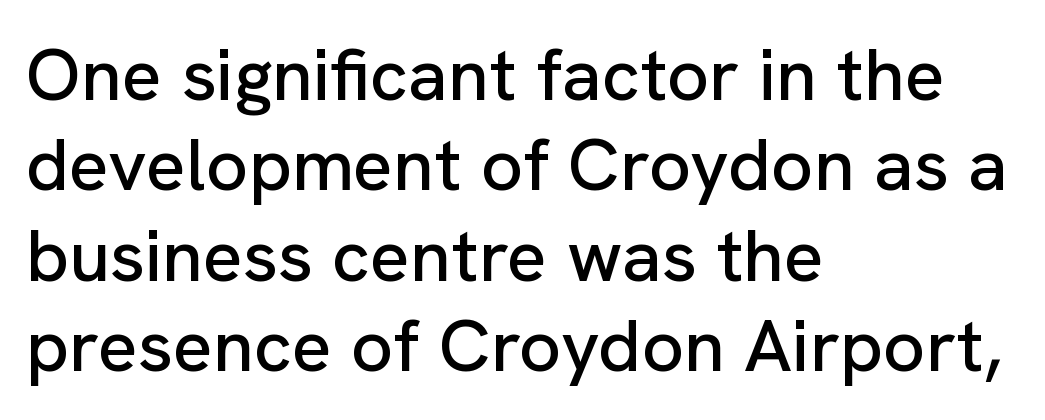
The image shows 74 px sans-serif type, upright; set left-aligned, line spacing 1.22x, normal letter spacing, not underlined; low stroke contrast and a medium x-height.
